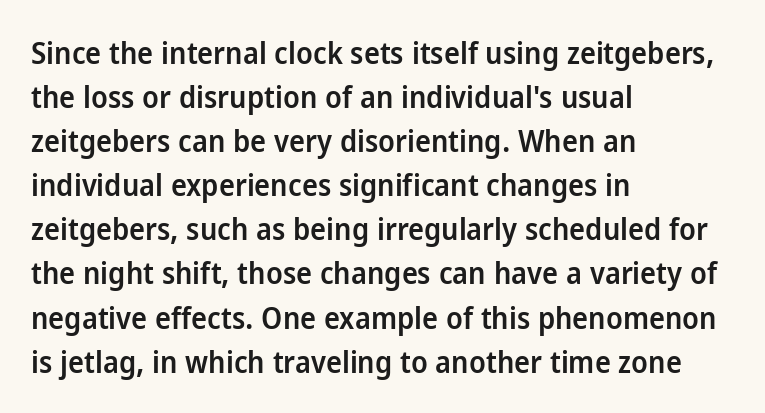
Lines of text with bare space underneath. Is this a sans? Yes — the strokes have no serifs. Leading matches the norm, producing a regular column. Default kerning and tracking; the words read as compact shapes. Moderately thickened strokes mark this as semibold type.
